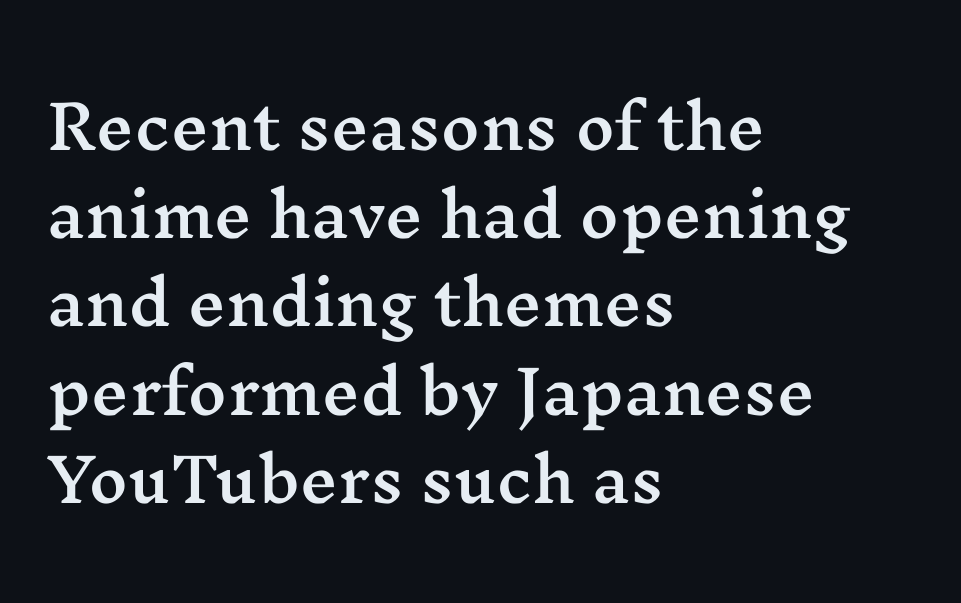
The passage shown is typed in a proportional face where columns would drift. Students, note that the glyphs here touch the page at normal intervals. Descenders hang freely into open space. Left-aligned paragraph, ragged on the right. The characters display serif detailing at their extremities. This block has exactly the height ordinary leading produces.
